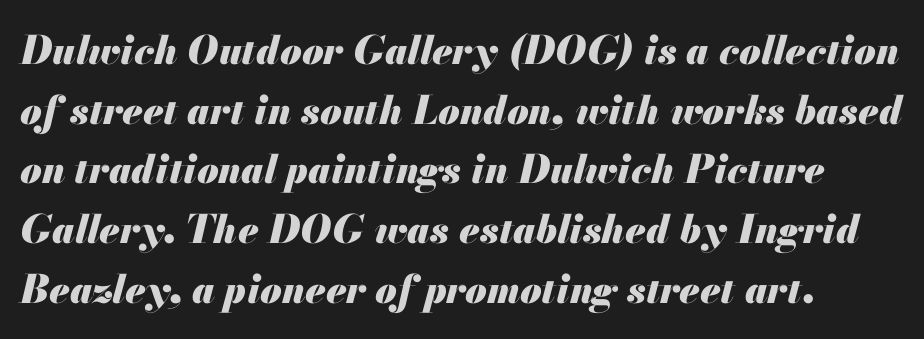
The image shows 39 px heavy type, italic (leaning right); set left-aligned, normal line spacing (1.53x), normal letter spacing, not underlined; medium stroke contrast and a small x-height.
